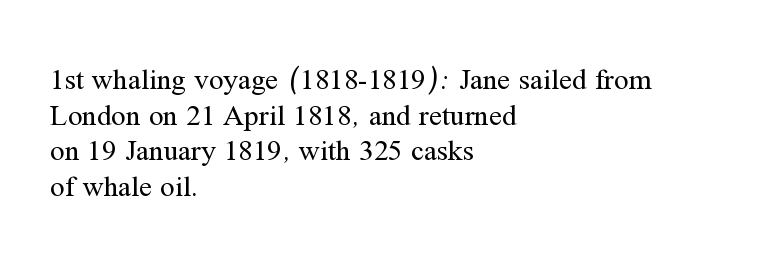
{"serif": "yes", "italic": "no", "bold": "no", "weight": "regular", "width": "normal", "stroke_contrast": "medium", "x_height": "medium", "monospaced": "no", "underline": "no", "align": "left", "line_spacing_ratio": 1.23, "letter_spacing": "normal", "letter_spacing_em": 0.0, "glyph_px": 29}
